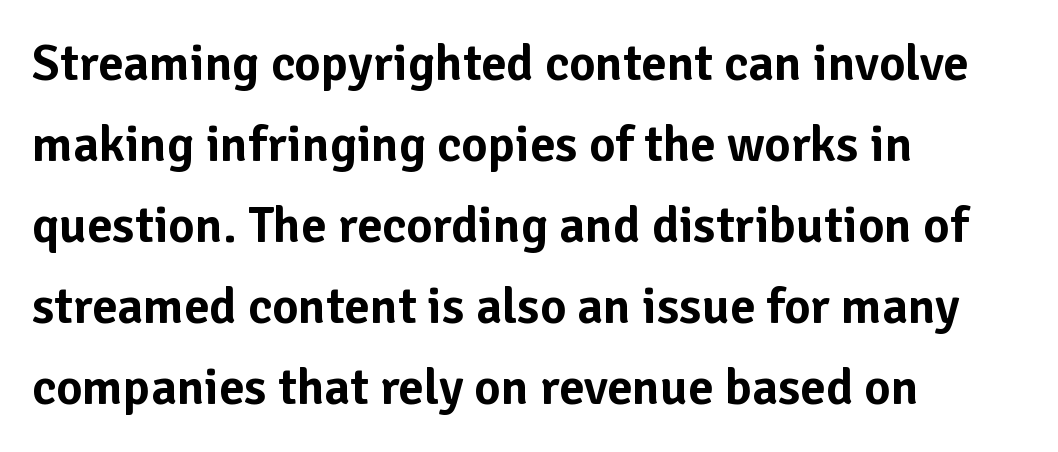
Check under the words: just untouched page. If you drew a ruler down the left edge, every line would touch it. Quick note: not italic, upright. The face used here is proportionally spaced, like ordinary book or web type. A typesetter would call this zero additional tracking. Vertical spacing — default.
